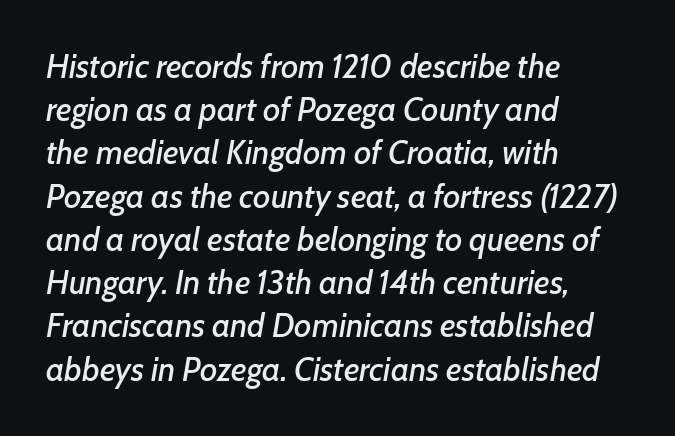
Q: Is the text italic (slanted)? A: Yes, it leans right by about 7 degrees.
Q: Is the text underlined? A: No.
Q: How is the paragraph aligned? A: Left-aligned.
Q: Is the spacing between letters normal or unusually wide? A: Normal.
Q: Is the spacing between lines tight, normal or loose? A: Normal.
Q: Width (condensed, normal, or wide)? A: Normal.
Q: Stroke contrast? A: Low.
Q: x-height? A: Medium.
Q: Monospaced? A: No.
